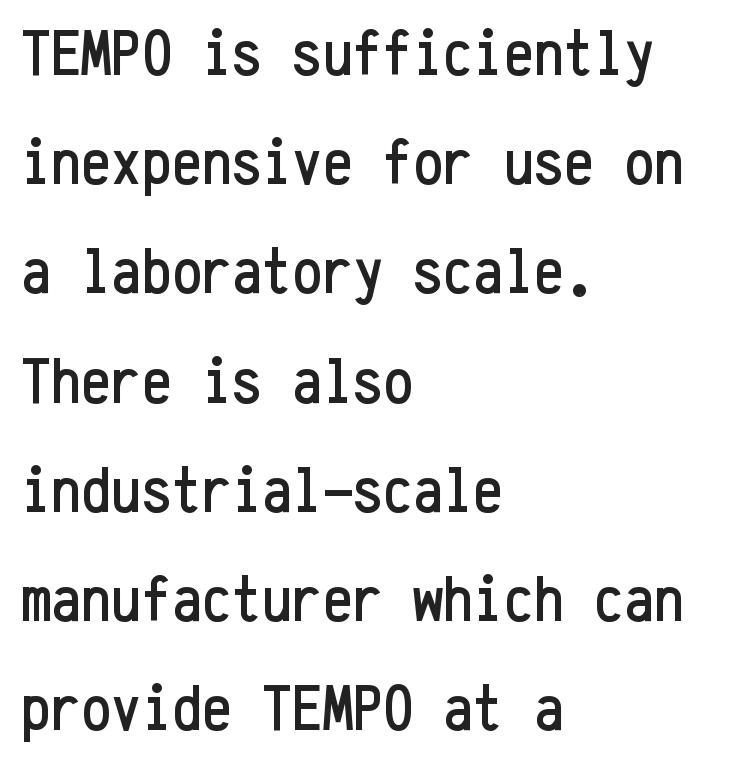
Note the uniform advance width — an 'i' takes as much space as an 'm'. This is sans-serif lettering, the kind often seen on screens and signage. A typesetter would call this zero additional tracking. Typeset ragged right — the left edge is the straight one. The zone under the glyphs is completely vacant.
